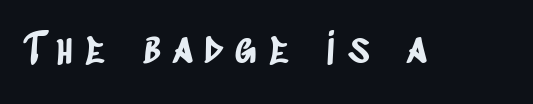
The image shows 42 px condensed sans-serif type; set unusually wide letter spacing (+0.29 em), not underlined; low stroke contrast and a large x-height.
